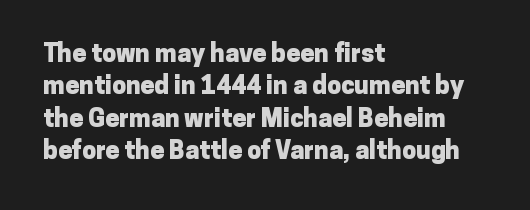
The image shows 25 px bold type, upright; set left-aligned, normal line spacing (1.3x), normal letter spacing, not underlined.
